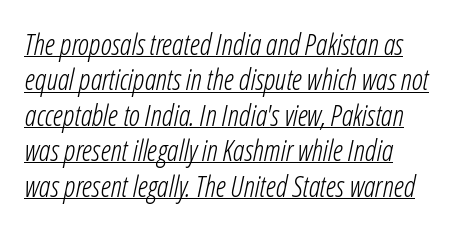
Q: Is the text bold? A: No.
Q: Is the text italic (slanted)? A: Yes, it leans right by about 12 degrees.
Q: Is the text underlined? A: Yes.
Q: Is the spacing between letters normal or unusually wide? A: Normal.
Q: Width (condensed, normal, or wide)? A: Condensed.
Q: Stroke contrast? A: Low.
Q: x-height? A: Medium.
Q: Monospaced? A: No.
